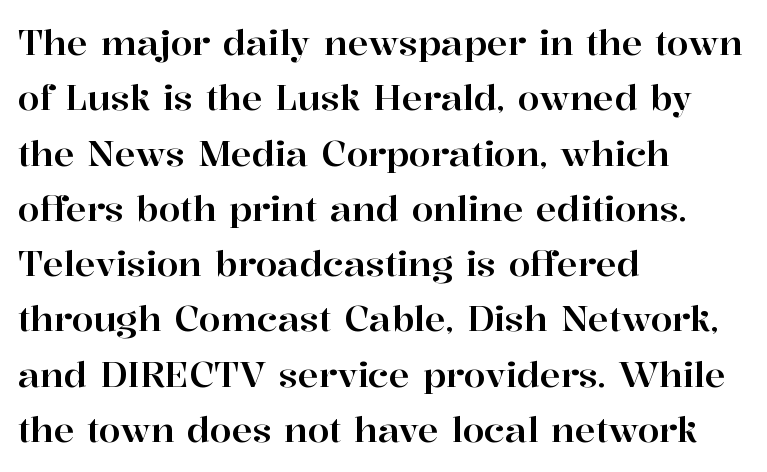
The image shows 35 px serif type, upright; set left-aligned, normal line spacing (1.58x), normal letter spacing, not underlined; high stroke contrast and a medium x-height.
